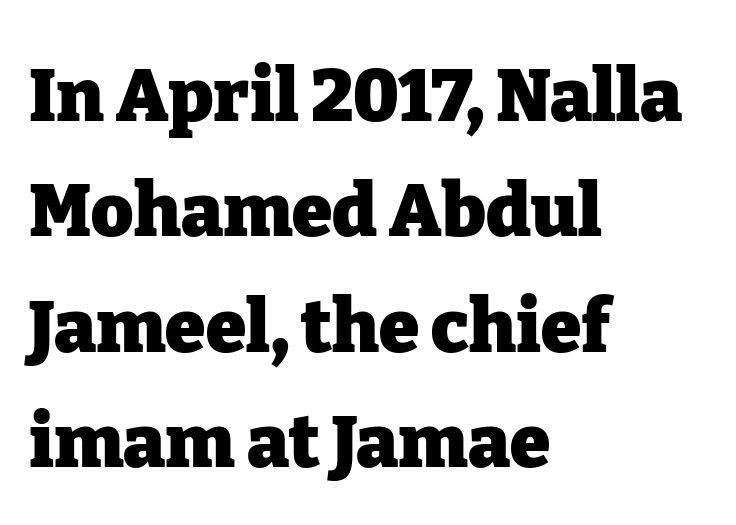
Q: Is the text bold? A: Yes.
Q: Is the text italic (slanted)? A: No, it is upright.
Q: Is the typeface a serif or a sans-serif typeface? A: Serif.
Q: Is the text underlined? A: No.
Q: How is the paragraph aligned? A: Left-aligned.
Q: Is the spacing between letters normal or unusually wide? A: Normal.
Q: Is the spacing between lines tight, normal or loose? A: Normal.
Q: Width (condensed, normal, or wide)? A: Normal.
Q: Stroke contrast? A: Low.
Q: x-height? A: Medium.
Q: Monospaced? A: No.
